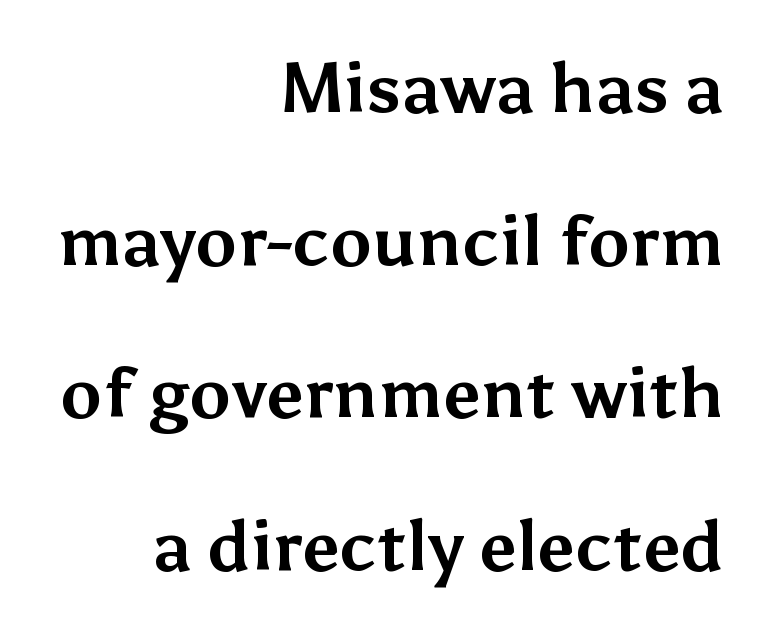
{"serif": "no", "italic": "no", "bold": "yes", "weight": "bold", "width": "normal", "stroke_contrast": "medium", "x_height": "medium", "monospaced": "no", "underline": "no", "align": "right", "line_spacing": "loose", "line_spacing_ratio": 2.18, "letter_spacing": "normal", "letter_spacing_em": 0.0, "glyph_px": 70}
